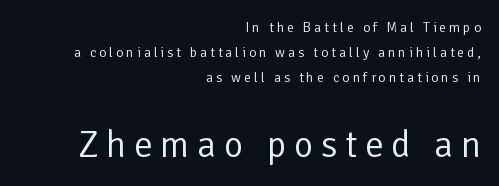
Q: Is the text bold? A: No.
Q: Is the text italic (slanted)? A: No, it is upright.
Q: Is the typeface a serif or a sans-serif typeface? A: Sans-serif.
Q: Is the text underlined? A: No.
Q: How is the paragraph aligned? A: Right-aligned.
Q: Is the spacing between letters normal or unusually wide? A: Unusually wide.
Q: Which block of text is set in a larger size, the first (top) or the second (bottom)? A: The second (bottom) one.
Q: Width (condensed, normal, or wide)? A: Normal.
Q: Stroke contrast? A: Low.
Q: x-height? A: Medium.
Q: Monospaced? A: No.
